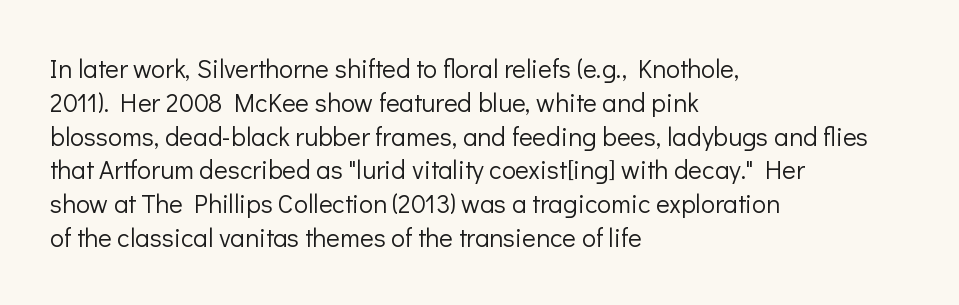
Descenders are the only things crossing below the line. Vertical strokes here are truly vertical. Compared with typical paragraphs, the rows here are spaced about the same. The setting favours the left margin, as ordinary paragraphs usually do.
